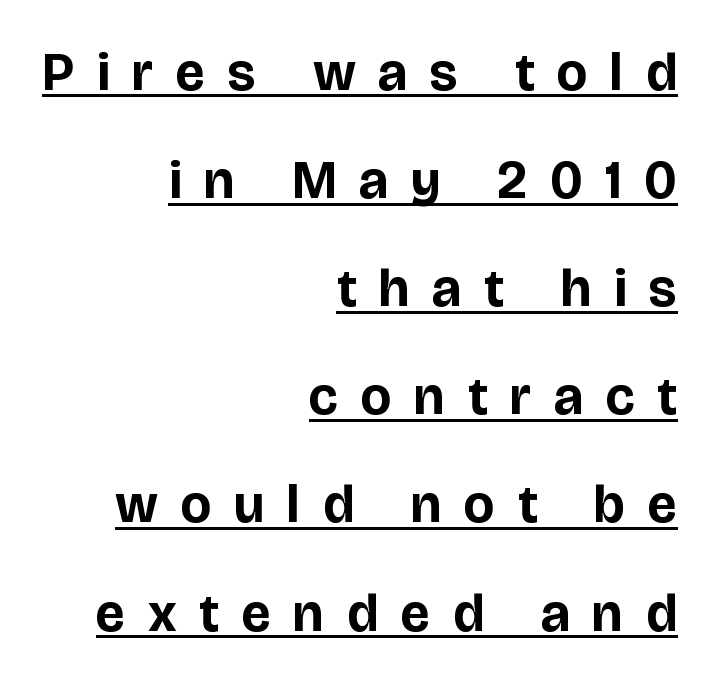
The image shows 53 px bold sans-serif type, upright; set right-aligned, loose line spacing (2.04x), unusually wide letter spacing (+0.43 em), underlined; low stroke contrast and a large x-height.
